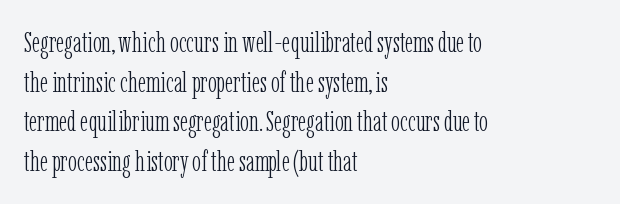
The block of text has a typical density, with ordinary space between rows. The font sits on the lighter half of the weight spectrum, regular included. Letter spacing: default. A clean baseline with only descenders dipping below it. Italic? Not at all — the glyphs are vertical.
